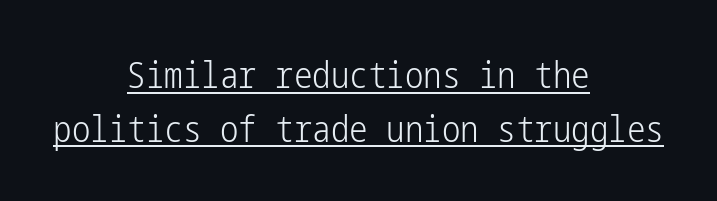
Posture: upright roman. In terms of leading, this rendering sits right in the middle. Caption: multi-line text, centered on the measure. What stands out about the letter spacing? Nothing — it is the standard amount. The typeface chosen for these lines omits serifs. The typeface has the unassuming heft of standard copy or less.
